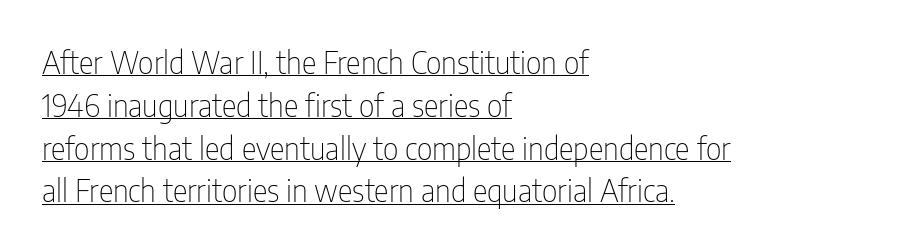
The image shows 31 px thin, condensed sans-serif type, upright; set left-aligned, normal line spacing (1.38x), normal letter spacing, underlined; low stroke contrast and a medium x-height.
